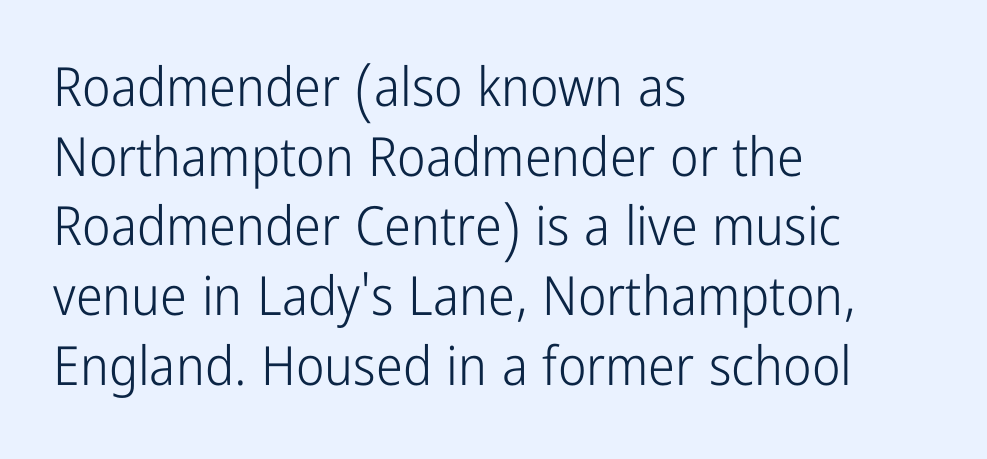
{"serif": "no", "italic": "no", "bold": "no", "weight": "light", "width": "condensed", "stroke_contrast": "low", "x_height": "medium", "monospaced": "no", "underline": "no", "align": "left", "line_spacing": "normal", "line_spacing_ratio": 1.29, "letter_spacing": "normal", "letter_spacing_em": 0.0, "glyph_px": 54}
